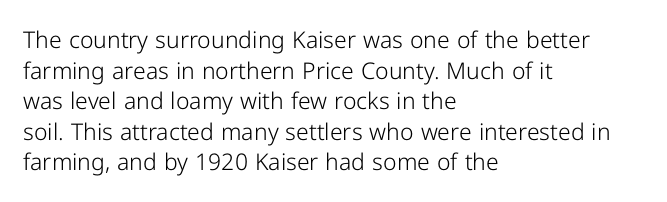
Q: Is the text bold? A: No.
Q: Is the text italic (slanted)? A: No, it is upright.
Q: Is the text underlined? A: No.
Q: How is the paragraph aligned? A: Left-aligned.
Q: Is the spacing between letters normal or unusually wide? A: Normal.
Q: Is the spacing between lines tight, normal or loose? A: Normal.
